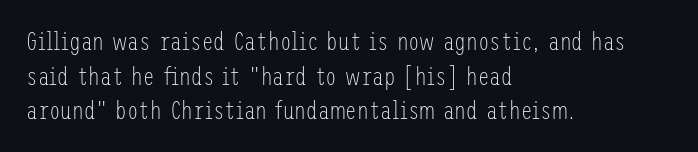
No chunkiness to these letters — they're not bold. A classic flush-left, rag-right setting is used for this passage. One glance says typical: line gaps are just what's usual. The letters sit at their default tracking, neither squeezed nor spread.
